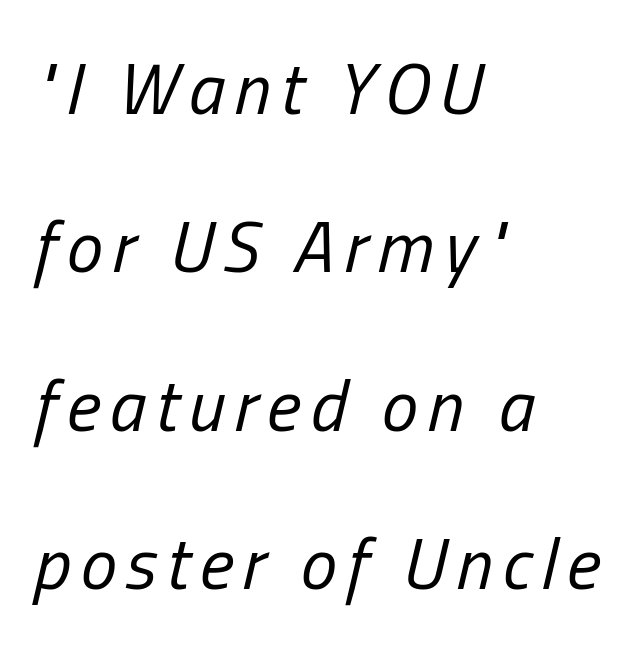
The space directly below the letters is spotless. The typesetting does not lean heavy: it is not bold. The passage shown is typed in a proportional face where columns would drift. Tall strokes in this sample are angled rather than plumb.
